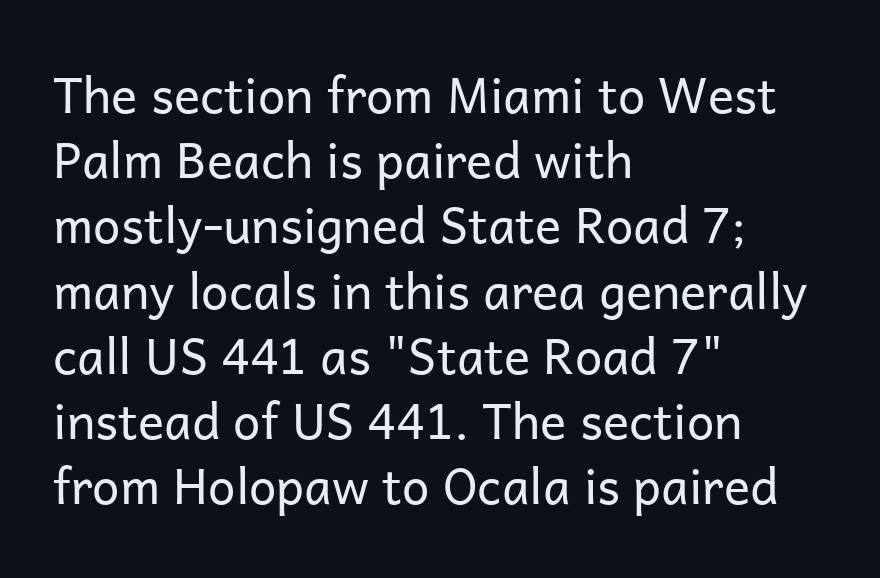
{"serif": "no", "italic": "no", "bold": "no", "weight": "regular", "width": "normal", "stroke_contrast": "low", "x_height": "medium", "monospaced": "no", "underline": "no", "align": "left", "line_spacing": "normal", "line_spacing_ratio": 1.33, "letter_spacing": "normal", "letter_spacing_em": 0.0, "glyph_px": 49}
